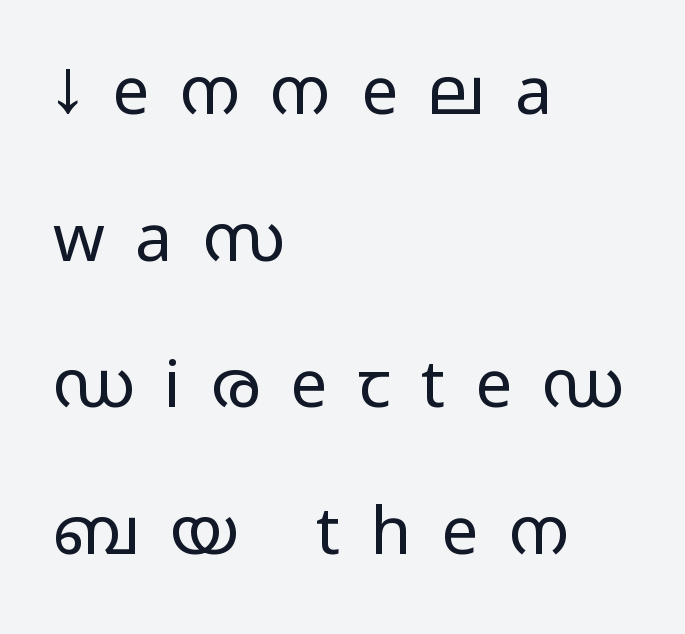
Think standard paragraph weight, or any step lighter than that. If you drew a ruler down the left edge, every line would touch it. When letters stand straight like this, we call the style roman or upright. Glyph-to-glyph distance is far greater than everyday printed text.
